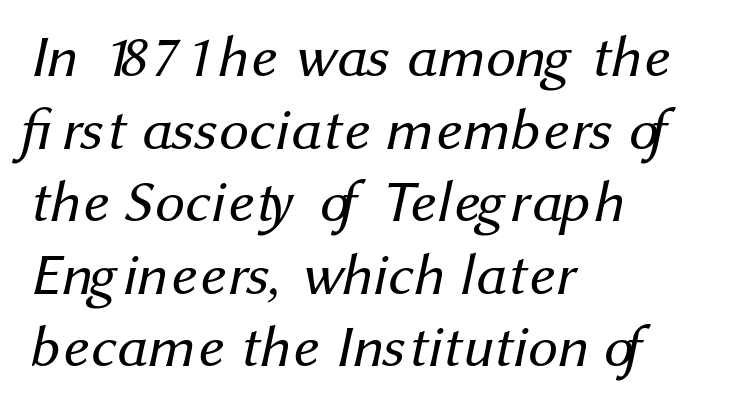
No letter is thick-stroked: the sample isn't bold. The rag falls on the right side of this text block. Plain, unruled lines of type. Proportional: the letters do not fall into vertical columns.
